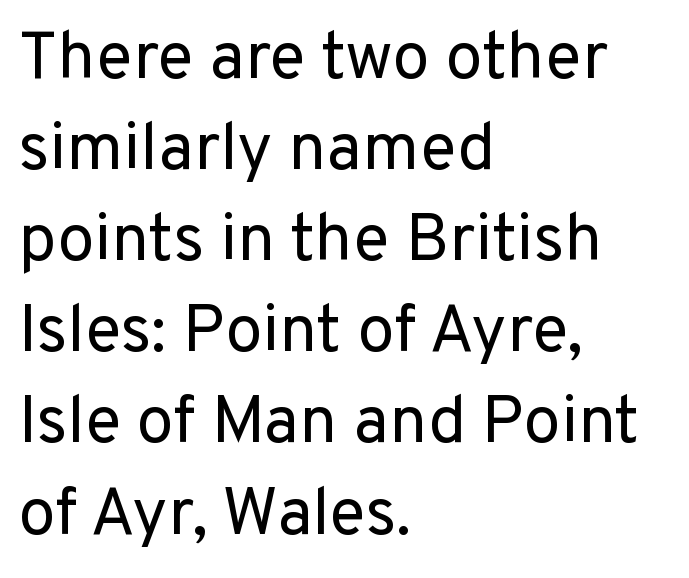
The image shows 67 px regular-weight sans-serif type, upright; set left-aligned, normal line spacing (1.36x), normal letter spacing, not underlined; low stroke contrast and a medium x-height.
